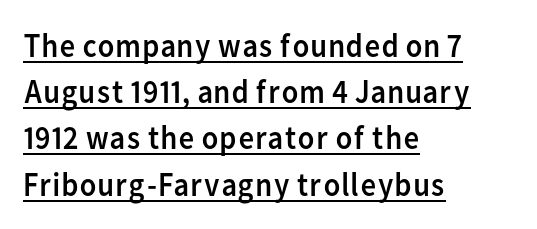
The words here are underlined. These lines are rendered in a variable-pitch font. Short note: letters normally spaced. Vertical strokes here are truly vertical. Stem width sits at or under what a default text font uses. The space between consecutive lines is moderate.
